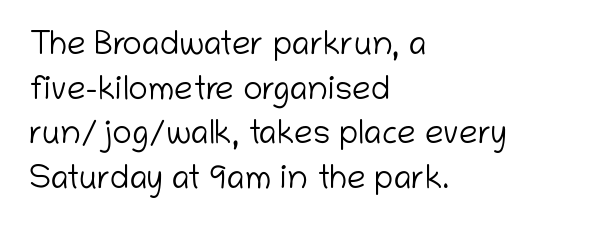
Style check: upright. A typesetter would call this leading conventional body-copy spacing. Is the type heavy? It reads as light-to-regular instead. Does the type have serifs? No, each stem ends abruptly. Compared with typical body copy, the letter spacing here is the same. The paragraph has a hard left edge and a soft right edge.
